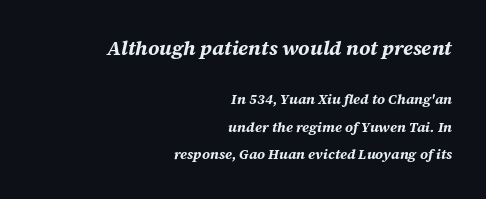
Note: larger setting up top, smaller setting below. Casual observation: everything's shoved over to the right. Honestly, the letter spacing is just normal — you wouldn't notice it. Glance below the letters and you will spot only blank space.
